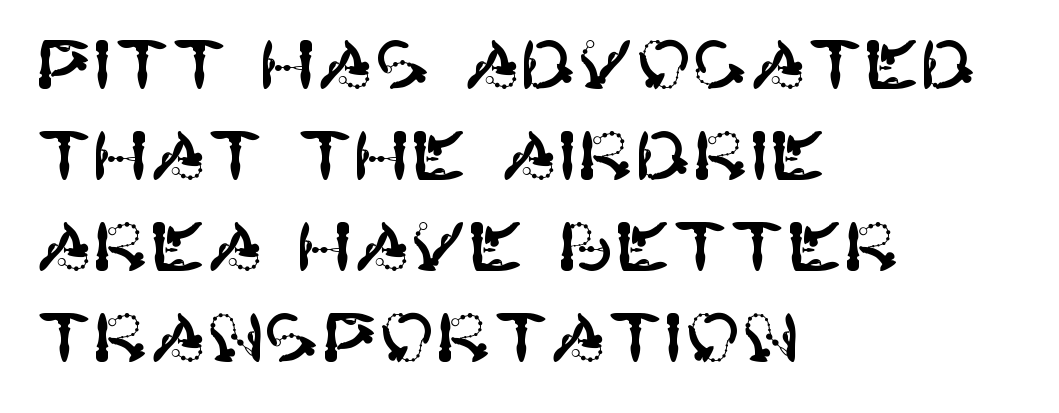
{"serif": "no", "italic": "no", "width": "normal", "stroke_contrast": "high", "x_height": "large", "underline": "no", "align": "left", "line_spacing": "normal", "line_spacing_ratio": 1.34, "letter_spacing": "normal", "letter_spacing_em": 0.0, "glyph_px": 68}
